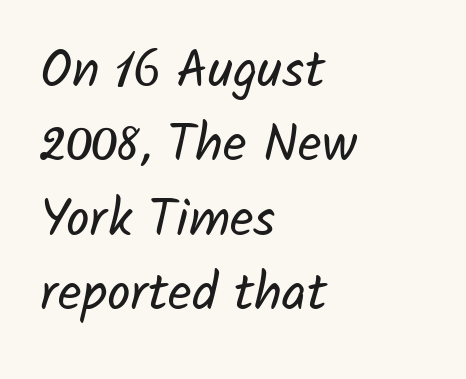
The image shows 52 px regular-weight sans-serif type; set left-aligned, normal line spacing (1.43x), normal letter spacing, not underlined; low stroke contrast and a medium x-height.
